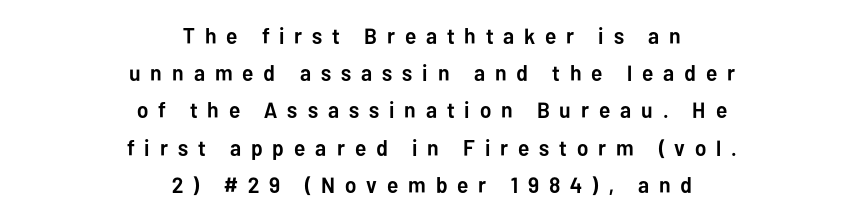
{"italic": "no", "bold": "yes", "underline": "no", "align": "center", "line_spacing": "normal", "line_spacing_ratio": 1.69, "letter_spacing": "wide", "letter_spacing_em": 0.45, "glyph_px": 22}
